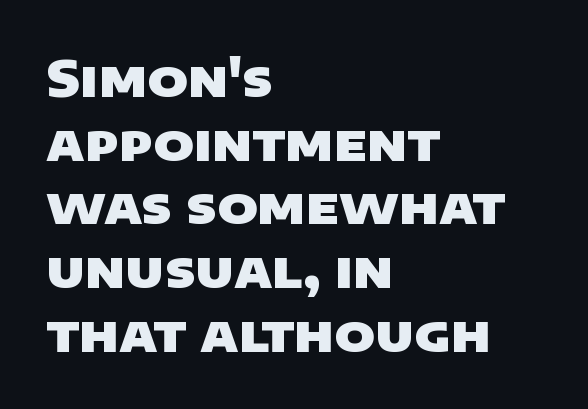
Q: Is the text bold? A: Yes.
Q: Is the typeface a serif or a sans-serif typeface? A: Sans-serif.
Q: Is the text underlined? A: No.
Q: How is the paragraph aligned? A: Left-aligned.
Q: Is the spacing between letters normal or unusually wide? A: Normal.
Q: Is the spacing between lines tight, normal or loose? A: Normal.
Q: Width (condensed, normal, or wide)? A: Wide.
Q: Stroke contrast? A: Low.
Q: x-height? A: Large.
Q: Monospaced? A: No.
